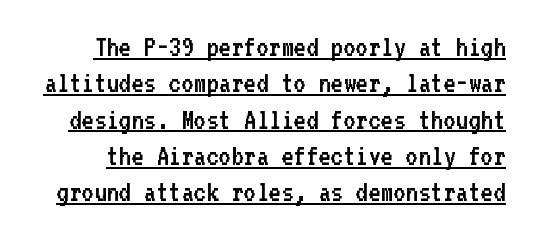
The face used here is rendered with its standard letterfit. Compared with undecorated copy, this sample adds a rule below the words. This is sans-serif lettering, the kind often seen on screens and signage. The typesetting does not lean heavy: it is not bold. Vertical strokes here are truly vertical.
